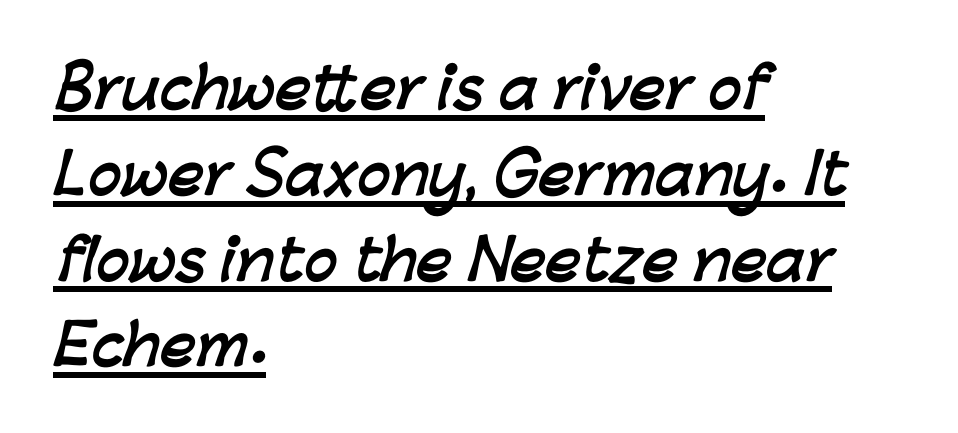
{"serif": "no", "bold": "yes", "weight": "semibold", "width": "normal", "stroke_contrast": "low", "x_height": "medium", "monospaced": "no", "underline": "yes", "align": "left", "line_spacing": "normal", "line_spacing_ratio": 1.56, "letter_spacing": "normal", "letter_spacing_em": 0.0, "glyph_px": 55}
